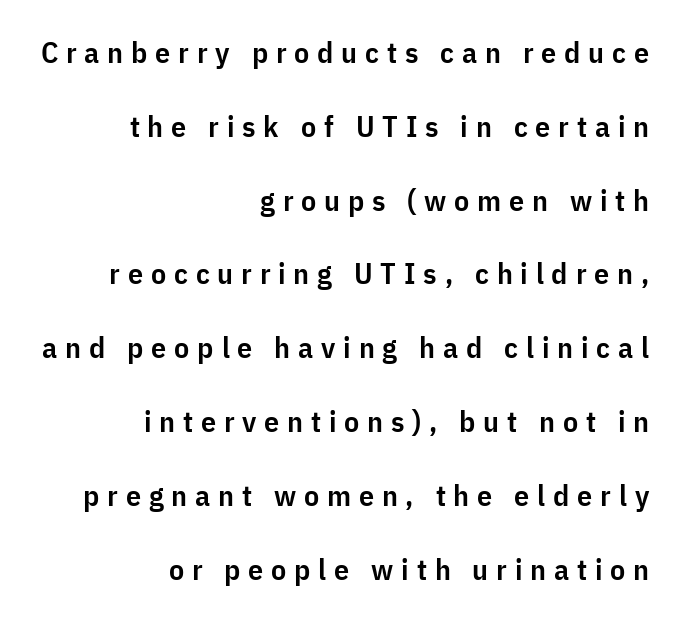
The image shows 30 px semibold, condensed sans-serif type, upright; set right-aligned, loose line spacing (2.46x), unusually wide letter spacing (+0.26 em), not underlined; low stroke contrast and a medium x-height.
